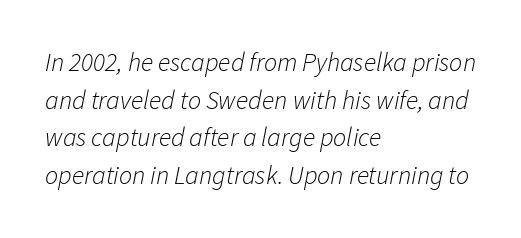
{"italic": "yes", "lean": "right", "slant_degrees": 11, "bold": "no", "underline": "no", "align": "left", "line_spacing": "normal", "line_spacing_ratio": 1.45, "letter_spacing": "normal", "letter_spacing_em": 0.0, "glyph_px": 26}
